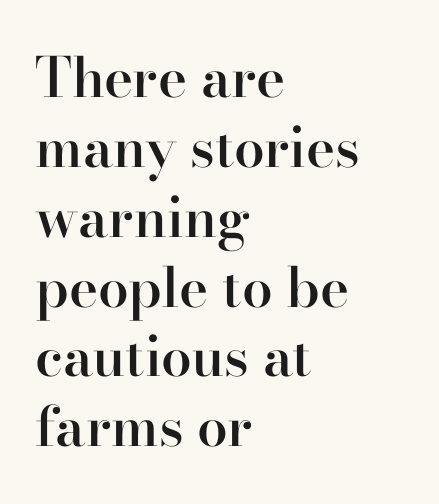
The image shows 55 px semibold serif type, upright; set left-aligned, normal line spacing (1.27x), normal letter spacing, not underlined; high stroke contrast and a small x-height.
